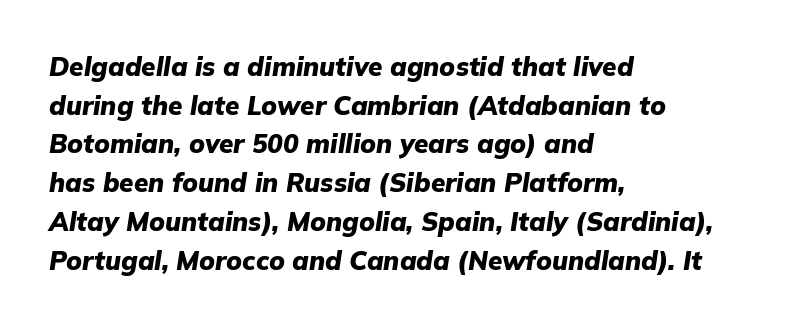
The image shows 26 px bold type, italic (leaning right); set left-aligned, normal line spacing (1.49x), normal letter spacing, not underlined.
